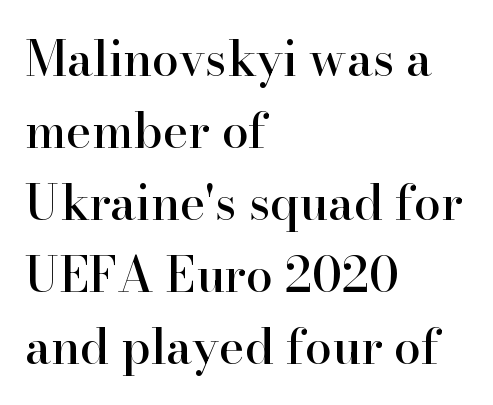
Each line starts at the same left margin while the right side varies. The letters stand upright; this is a roman face. Underlining? Definitely not there. Leading matches the norm, producing a regular column.
